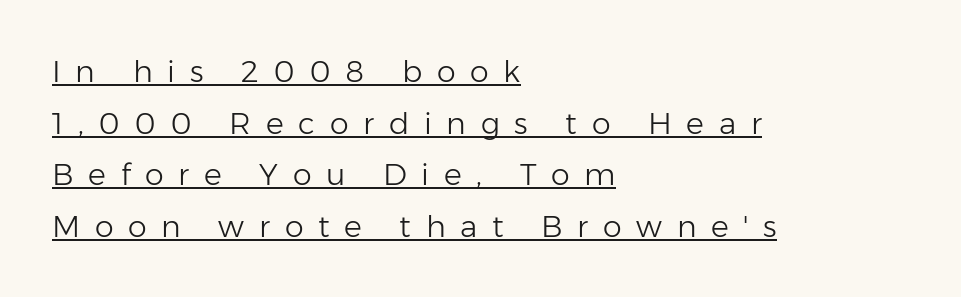
The image shows 30 px light sans-serif type, upright; set left-aligned, line spacing 1.72x, unusually wide letter spacing (+0.49 em), underlined; low stroke contrast and a medium x-height.
